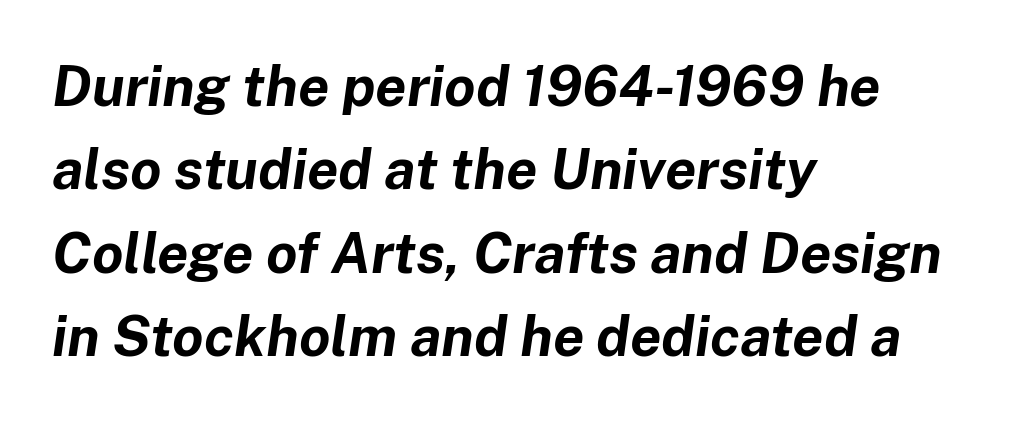
Q: Is the text bold? A: Yes.
Q: Is the text italic (slanted)? A: Yes, it leans right by about 8 degrees.
Q: Is the text underlined? A: No.
Q: How is the paragraph aligned? A: Left-aligned.
Q: Is the spacing between letters normal or unusually wide? A: Normal.
Q: Is the spacing between lines tight, normal or loose? A: Normal.
Q: Width (condensed, normal, or wide)? A: Normal.
Q: Stroke contrast? A: Low.
Q: x-height? A: Medium.
Q: Monospaced? A: No.
